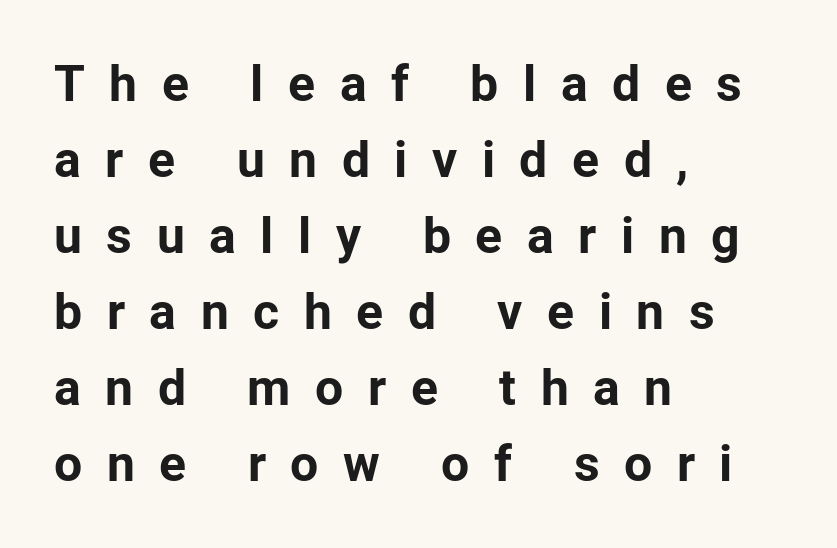
{"serif": "no", "italic": "no", "bold": "yes", "weight": "bold", "width": "normal", "stroke_contrast": "low", "x_height": "medium", "monospaced": "no", "underline": "no", "align": "left", "line_spacing": "normal", "line_spacing_ratio": 1.52, "letter_spacing": "wide", "letter_spacing_em": 0.49, "glyph_px": 50}
